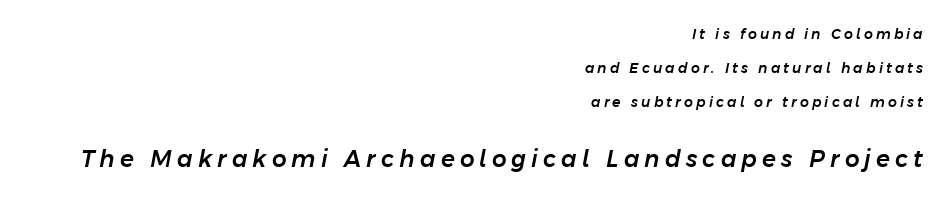
{"italic": "yes", "lean": "right", "slant_degrees": 11, "underline": "no", "align": "right", "line_spacing": "loose", "line_spacing_ratio": 2.43, "letter_spacing": "wide", "letter_spacing_em": 0.22, "larger_block": "second", "size_ratio": 1.64, "glyph_px": 23}
